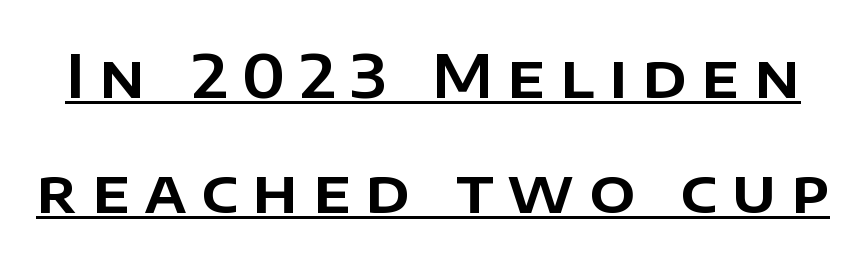
Looks like regular typesetting: each glyph gets only the width it needs. Vertical spacing — loose. This is the regular roman posture of the typeface. Look at the tracking — it's clearly loosened, letters drifting apart. The string is rendered with underlining switched on.
